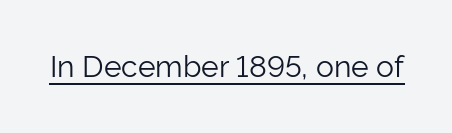
You can tell from the bare stems that sans-serif type was used. Does extra space separate the letters? No, they use regular spacing. Posture: upright roman. Compared with a typical body face, this is equally light or lighter still. Proportional: the letters do not fall into vertical columns.
